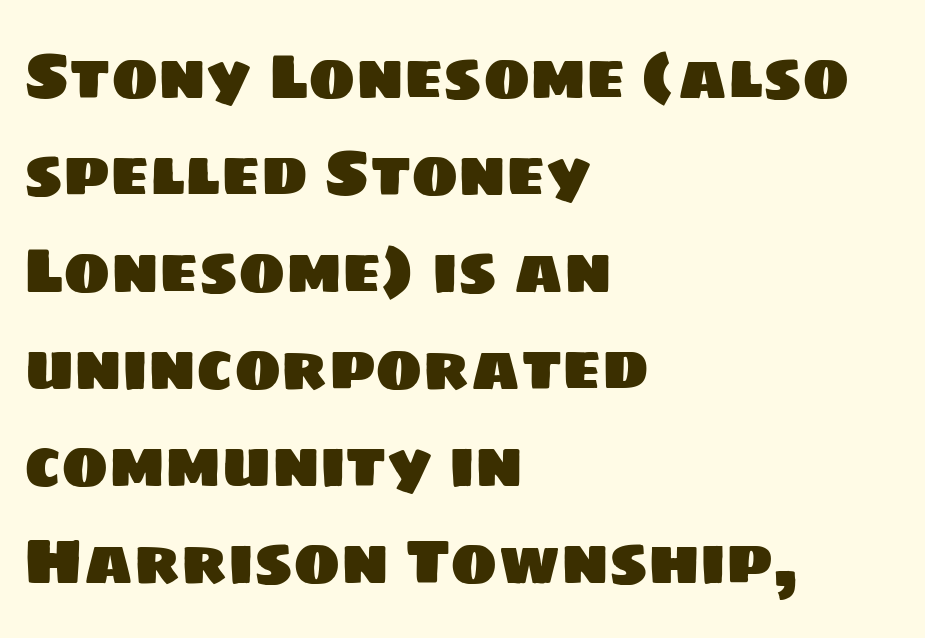
Glyph-to-glyph distance matches everyday printed text. The passage shown is typeset with a sans-serif family. This sample has the flowing, uneven cadence of proportional lettering. Horizontal alignment here is leftward, the default for most running prose. Lines of text with bare space underneath.
